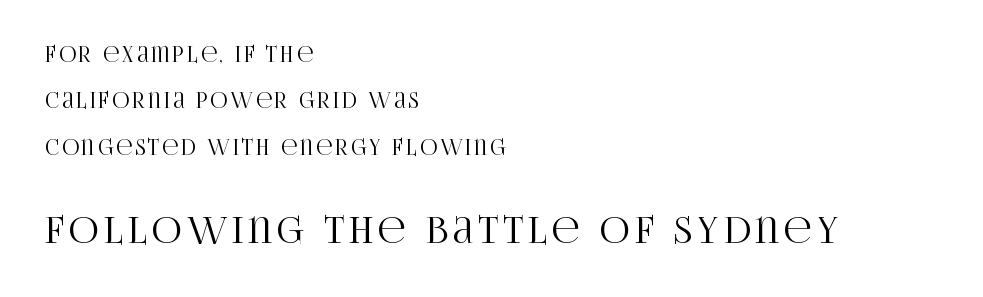
Q: Is the text italic (slanted)? A: No, it is upright.
Q: Is the typeface a serif or a sans-serif typeface? A: Serif.
Q: Is the text underlined? A: No.
Q: How is the paragraph aligned? A: Left-aligned.
Q: Is the spacing between lines tight, normal or loose? A: Loose.
Q: Which block of text is set in a larger size, the first (top) or the second (bottom)? A: The second (bottom) one.
Q: Width (condensed, normal, or wide)? A: Condensed.
Q: Stroke contrast? A: High.
Q: x-height? A: Large.
Q: Monospaced? A: No.
